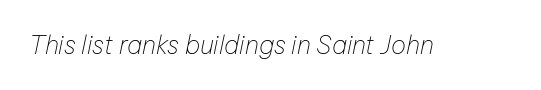
The image shows 25 px text type, italic (leaning right); set normal letter spacing, not underlined.
